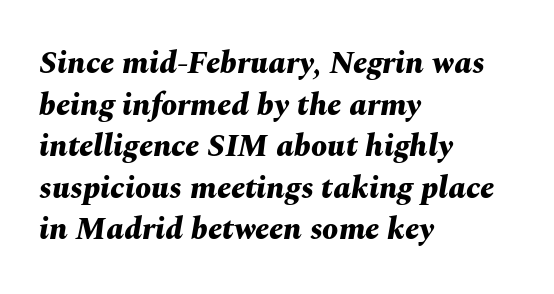
{"italic": "yes", "lean": "right", "slant_degrees": 10, "bold": "yes", "weight": "bold", "width": "normal", "stroke_contrast": "medium", "x_height": "medium", "monospaced": "no", "underline": "no", "align": "left", "line_spacing": "normal", "line_spacing_ratio": 1.3, "letter_spacing": "normal", "letter_spacing_em": 0.0, "glyph_px": 32}
